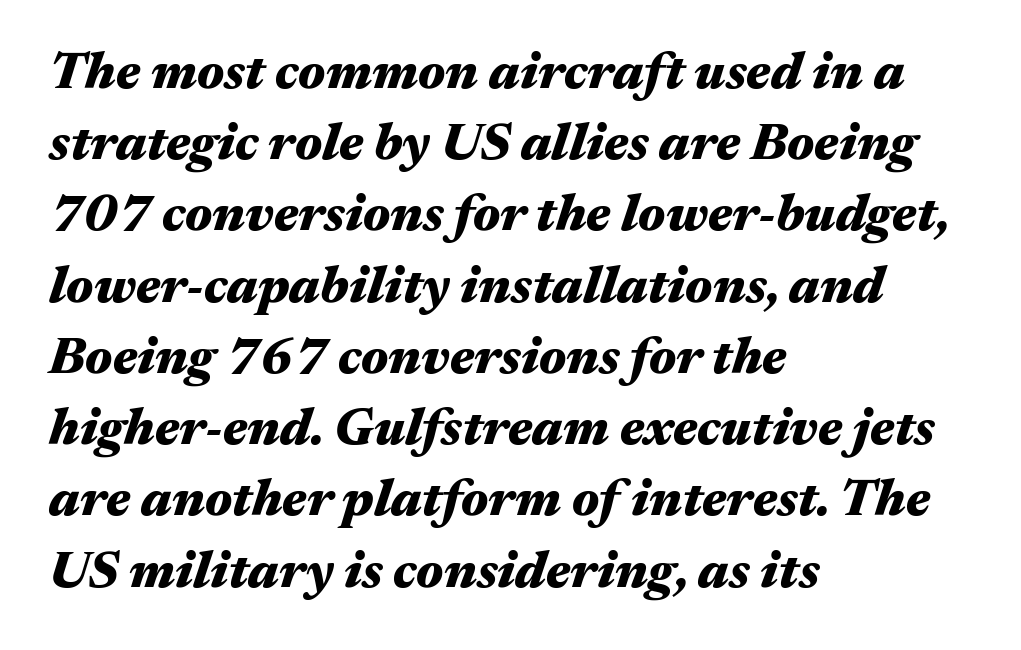
Descenders are the only things crossing below the line. Whoever set this chose a conventional vertical rhythm. This is heavy type, rendered in bold. Rendered with sloped, italic letterforms.
